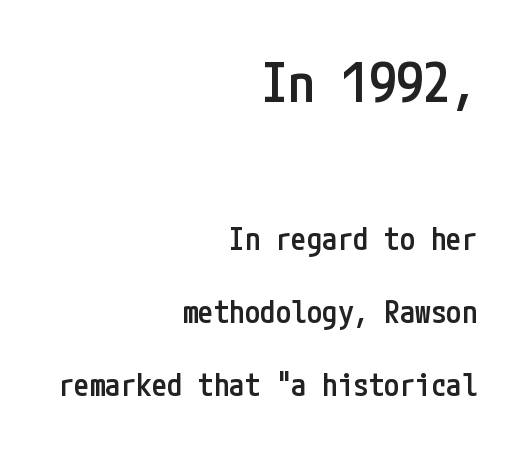
The image shows 54 px semibold, condensed sans-serif type, upright; set right-aligned, loose line spacing (2.36x), normal letter spacing, not underlined; the first (top) block is 1.74x larger; low stroke contrast and a medium x-height.
